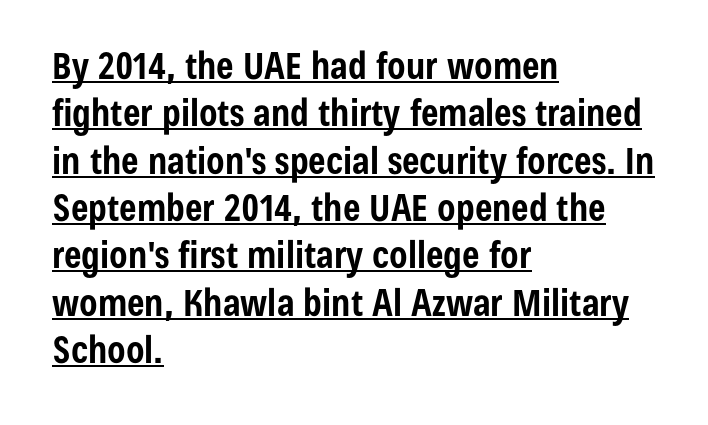
The image shows 37 px bold, condensed sans-serif type, upright; set left-aligned, normal line spacing (1.28x), normal letter spacing, underlined; low stroke contrast and a medium x-height.
